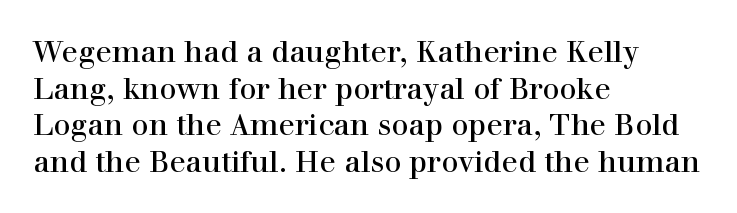
Q: Is the text bold? A: No.
Q: Is the text italic (slanted)? A: No, it is upright.
Q: Is the typeface a serif or a sans-serif typeface? A: Serif.
Q: Is the text underlined? A: No.
Q: How is the paragraph aligned? A: Left-aligned.
Q: Is the spacing between letters normal or unusually wide? A: Normal.
Q: Width (condensed, normal, or wide)? A: Normal.
Q: Stroke contrast? A: High.
Q: x-height? A: Medium.
Q: Monospaced? A: No.
